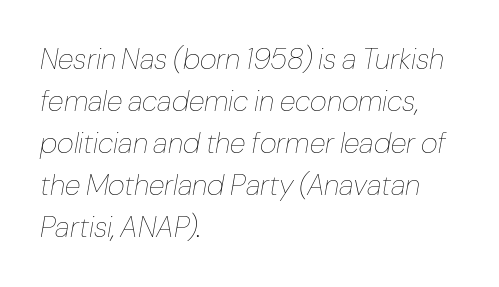
{"italic": "yes", "lean": "right", "slant_degrees": 10, "bold": "no", "weight": "thin", "width": "normal", "stroke_contrast": "low", "x_height": "medium", "monospaced": "no", "underline": "no", "align": "left", "line_spacing": "normal", "line_spacing_ratio": 1.45, "letter_spacing": "normal", "letter_spacing_em": 0.0, "glyph_px": 29}
